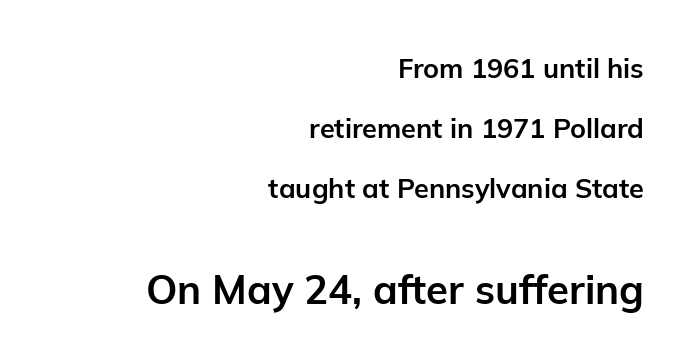
Q: Is the text bold? A: Yes.
Q: Is the text italic (slanted)? A: No, it is upright.
Q: Is the typeface a serif or a sans-serif typeface? A: Sans-serif.
Q: Is the text underlined? A: No.
Q: How is the paragraph aligned? A: Right-aligned.
Q: Is the spacing between letters normal or unusually wide? A: Normal.
Q: Is the spacing between lines tight, normal or loose? A: Loose.
Q: Which block of text is set in a larger size, the first (top) or the second (bottom)? A: The second (bottom) one.
Q: Width (condensed, normal, or wide)? A: Normal.
Q: Stroke contrast? A: Low.
Q: x-height? A: Medium.
Q: Monospaced? A: No.
